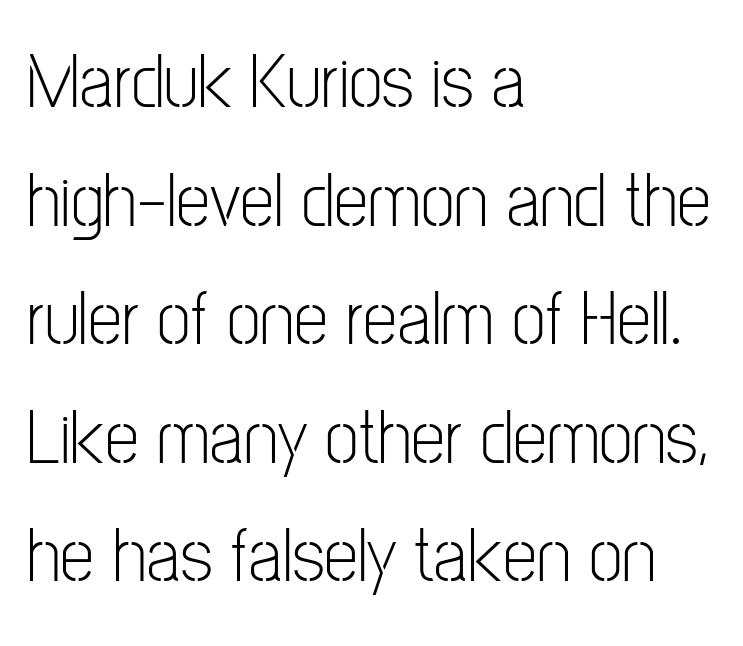
{"serif": "no", "italic": "no", "bold": "no", "weight": "light", "width": "condensed", "stroke_contrast": "low", "x_height": "medium", "monospaced": "no", "underline": "no", "align": "left", "line_spacing": "normal", "line_spacing_ratio": 1.54, "letter_spacing": "normal", "letter_spacing_em": 0.0, "glyph_px": 77}
